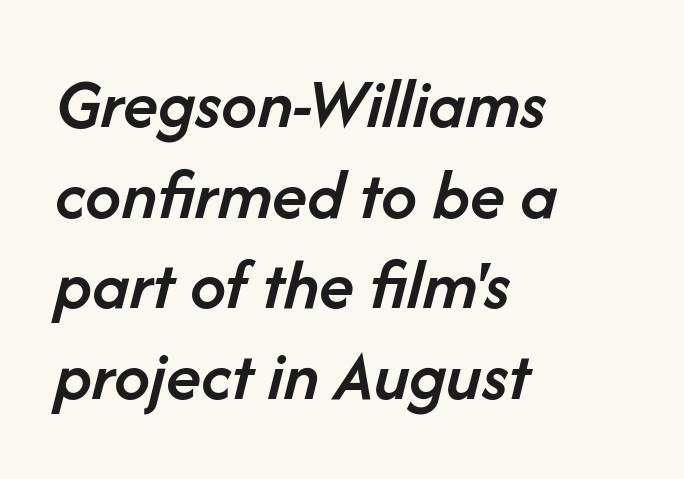
Q: Is the text bold? A: Semi-bold.
Q: Is the text italic (slanted)? A: Yes, it leans right by about 14 degrees.
Q: Is the text underlined? A: No.
Q: How is the paragraph aligned? A: Left-aligned.
Q: Is the spacing between letters normal or unusually wide? A: Normal.
Q: Is the spacing between lines tight, normal or loose? A: Normal.
Q: Width (condensed, normal, or wide)? A: Normal.
Q: Stroke contrast? A: Low.
Q: x-height? A: Medium.
Q: Monospaced? A: No.
